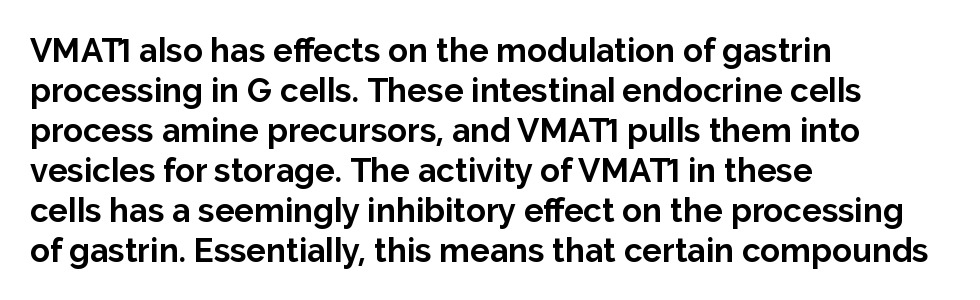
Q: Is the text bold? A: Yes.
Q: Is the text italic (slanted)? A: No, it is upright.
Q: Is the typeface a serif or a sans-serif typeface? A: Sans-serif.
Q: Is the text underlined? A: No.
Q: How is the paragraph aligned? A: Left-aligned.
Q: Is the spacing between letters normal or unusually wide? A: Normal.
Q: Width (condensed, normal, or wide)? A: Normal.
Q: Stroke contrast? A: Low.
Q: x-height? A: Medium.
Q: Monospaced? A: No.
